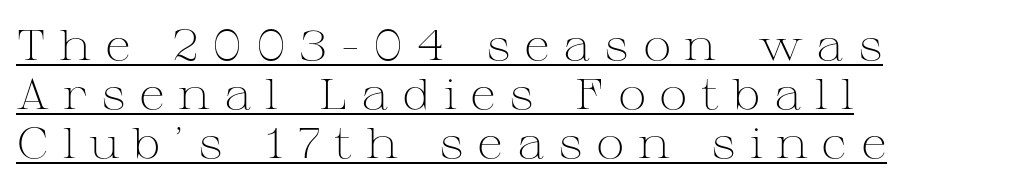
One-word summary of the alignment: left. A typesetter would call this heavily tracked-out type. No letter is thick-stroked: the sample isn't bold. Check the space under the baseline: a stroke is drawn there. The designer went with a serif here, giving each stem small feet. These lines were composed using upright roman letters.
